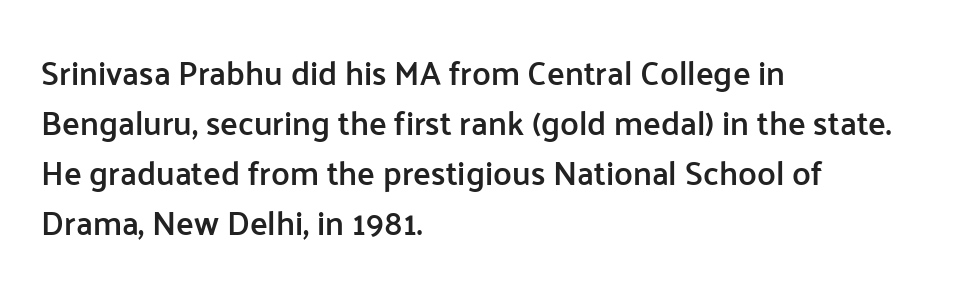
Q: Is the text bold? A: Semi-bold.
Q: Is the text italic (slanted)? A: No, it is upright.
Q: Is the typeface a serif or a sans-serif typeface? A: Sans-serif.
Q: Is the text underlined? A: No.
Q: How is the paragraph aligned? A: Left-aligned.
Q: Is the spacing between letters normal or unusually wide? A: Normal.
Q: Is the spacing between lines tight, normal or loose? A: Normal.
Q: Width (condensed, normal, or wide)? A: Normal.
Q: Stroke contrast? A: Low.
Q: x-height? A: Medium.
Q: Monospaced? A: No.
